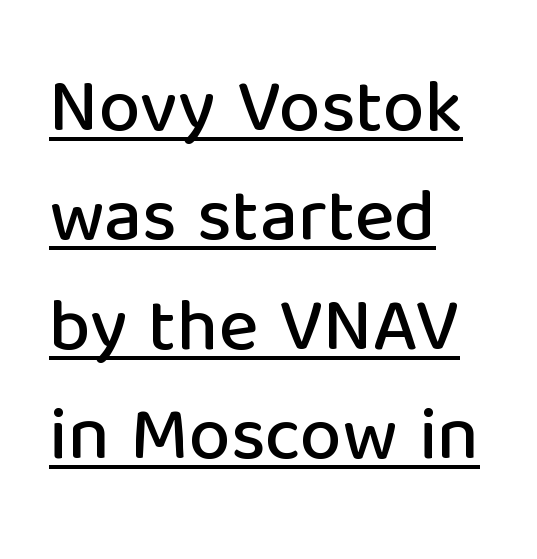
{"serif": "no", "italic": "no", "width": "normal", "stroke_contrast": "low", "x_height": "medium", "monospaced": "no", "underline": "yes", "align": "left", "line_spacing": "normal", "line_spacing_ratio": 1.46, "letter_spacing": "normal", "letter_spacing_em": 0.0, "glyph_px": 75}
